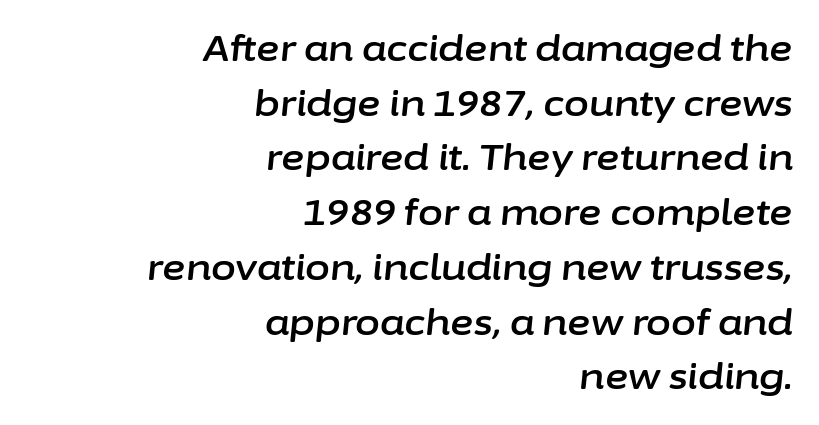
The space beneath each line is pristine and unruled. Which margin do the lines hug? The right one — the left edge is uneven. Vertical spacing — default. There is no visible air inserted between adjacent glyphs. Looking at the ascenders, they clearly lean. Proportional: the letters do not fall into vertical columns.
